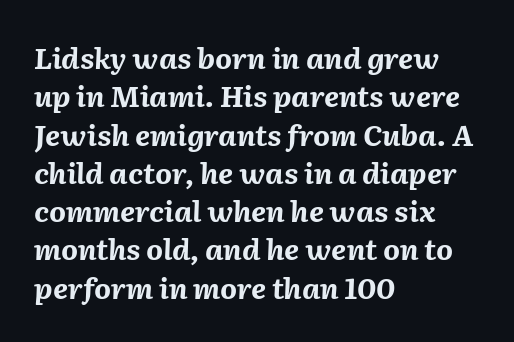
The image shows 29 px bold type, italic (leaning right); set left-aligned, normal line spacing (1.32x), normal letter spacing, not underlined; medium stroke contrast and a medium x-height.
